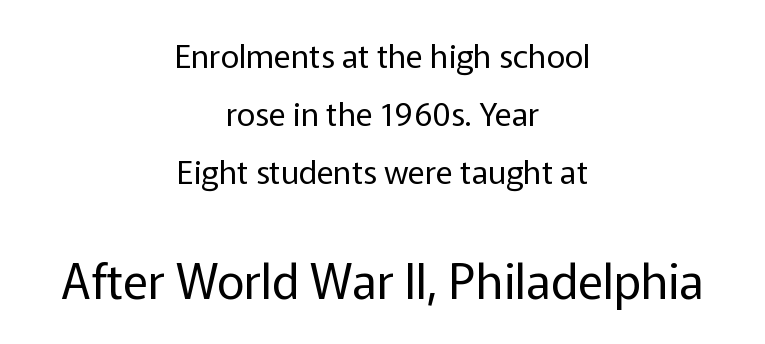
Q: Is the text bold? A: No.
Q: Is the text italic (slanted)? A: No, it is upright.
Q: Is the typeface a serif or a sans-serif typeface? A: Sans-serif.
Q: Is the text underlined? A: No.
Q: How is the paragraph aligned? A: Centered.
Q: Is the spacing between letters normal or unusually wide? A: Normal.
Q: Which block of text is set in a larger size, the first (top) or the second (bottom)? A: The second (bottom) one.
Q: Width (condensed, normal, or wide)? A: Normal.
Q: Stroke contrast? A: Low.
Q: x-height? A: Medium.
Q: Monospaced? A: No.
